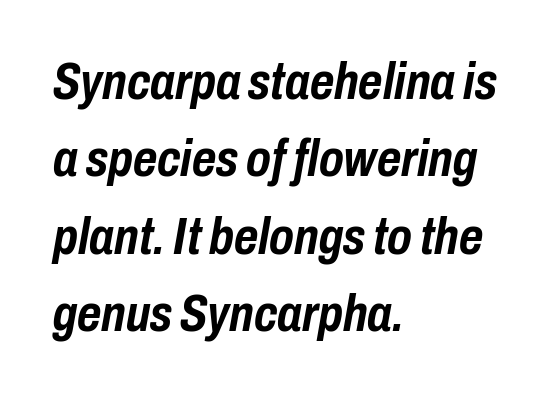
Q: Is the text bold? A: Yes.
Q: Is the text italic (slanted)? A: Yes, it leans right by about 10 degrees.
Q: Is the text underlined? A: No.
Q: How is the paragraph aligned? A: Left-aligned.
Q: Is the spacing between letters normal or unusually wide? A: Normal.
Q: Is the spacing between lines tight, normal or loose? A: Normal.
Q: Width (condensed, normal, or wide)? A: Condensed.
Q: Stroke contrast? A: Low.
Q: x-height? A: Medium.
Q: Monospaced? A: No.
